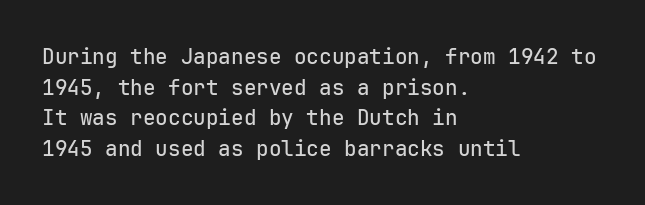
The image shows 21 px text type, upright; set left-aligned, normal line spacing (1.46x), normal letter spacing, not underlined.
